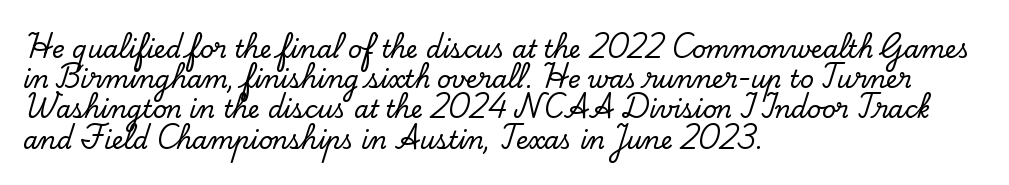
Q: Is the text italic (slanted)? A: Yes.
Q: Is the text underlined? A: No.
Q: How is the paragraph aligned? A: Left-aligned.
Q: Is the spacing between letters normal or unusually wide? A: Normal.
Q: Is the spacing between lines tight, normal or loose? A: Normal.
